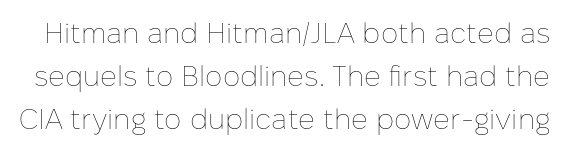
Is this a fixed-width face? No — the glyphs have proportional, varying widths. Quick note: interline space is typical. Rule under the text: the space is simply empty. Is the stroke heavy? The answer is a plain regular-or-lighter. Observe the ordinary spacing: letters are neighbours, not strangers. A roman cut, with each character standing at attention.
